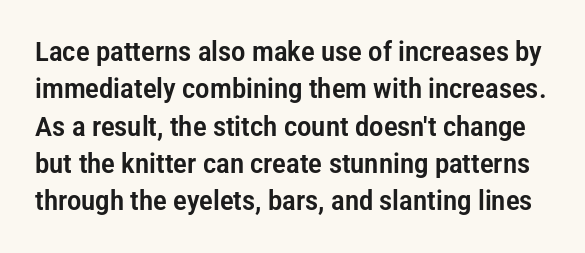
The image shows 27 px text type, upright; set normal line spacing (1.38x), normal letter spacing, not underlined.
